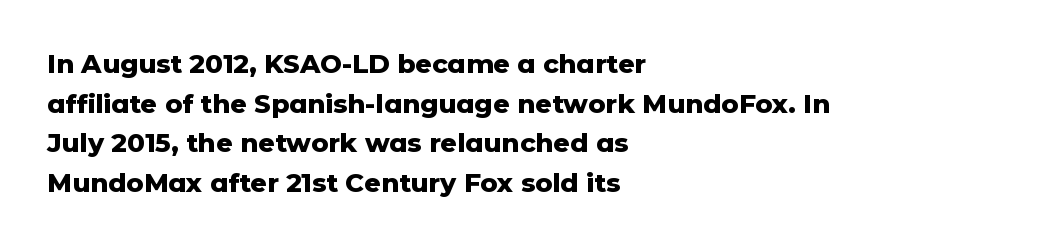
{"italic": "no", "bold": "yes", "underline": "no", "align": "left", "line_spacing": "normal", "line_spacing_ratio": 1.52, "letter_spacing": "normal", "letter_spacing_em": 0.0, "glyph_px": 26}
